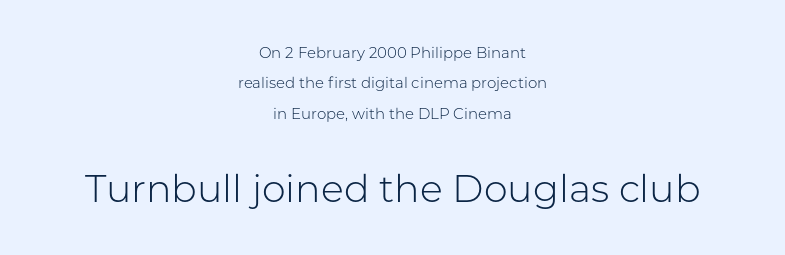
{"serif": "no", "italic": "no", "bold": "no", "weight": "light", "width": "normal", "stroke_contrast": "low", "x_height": "medium", "monospaced": "no", "underline": "no", "align": "center", "line_spacing": "loose", "line_spacing_ratio": 2.03, "letter_spacing": "normal", "letter_spacing_em": 0.0, "larger_block": "second", "size_ratio": 2.53, "glyph_px": 38}
